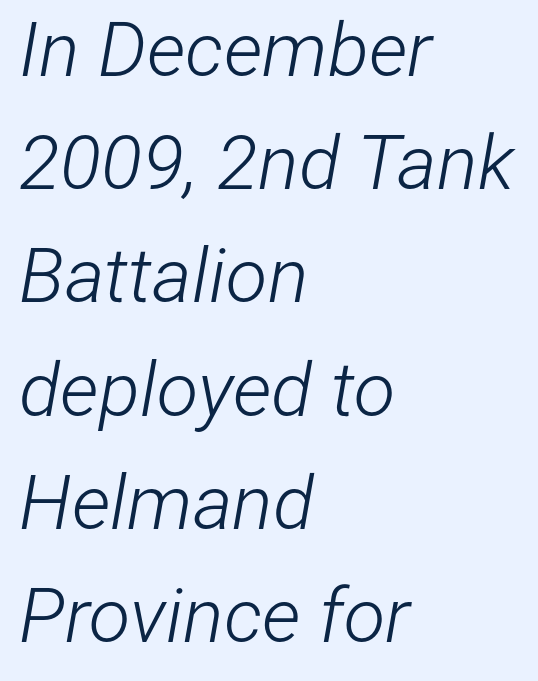
{"italic": "yes", "lean": "right", "slant_degrees": 12, "bold": "no", "weight": "light", "width": "condensed", "stroke_contrast": "low", "x_height": "medium", "monospaced": "no", "underline": "no", "align": "left", "line_spacing": "normal", "line_spacing_ratio": 1.49, "letter_spacing": "normal", "letter_spacing_em": 0.0, "glyph_px": 76}
